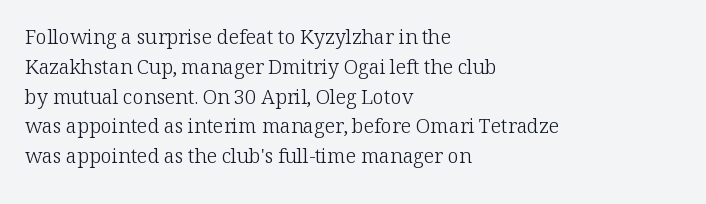
{"italic": "no", "bold": "no", "underline": "no", "align": "left", "line_spacing": "normal", "line_spacing_ratio": 1.49, "letter_spacing": "normal", "letter_spacing_em": 0.0, "glyph_px": 20}
